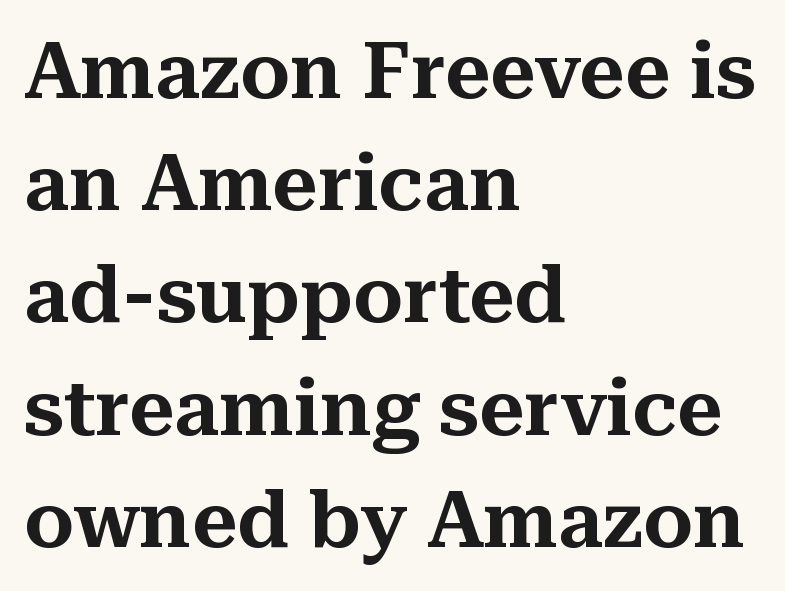
You can tell it's not italic because the verticals are truly vertical. The characters display serif detailing at their extremities. Beneath every word, the page is bare. The letterforms sit shoulder to shoulder at normal distance. The paragraph has a hard left edge and a soft right edge.
